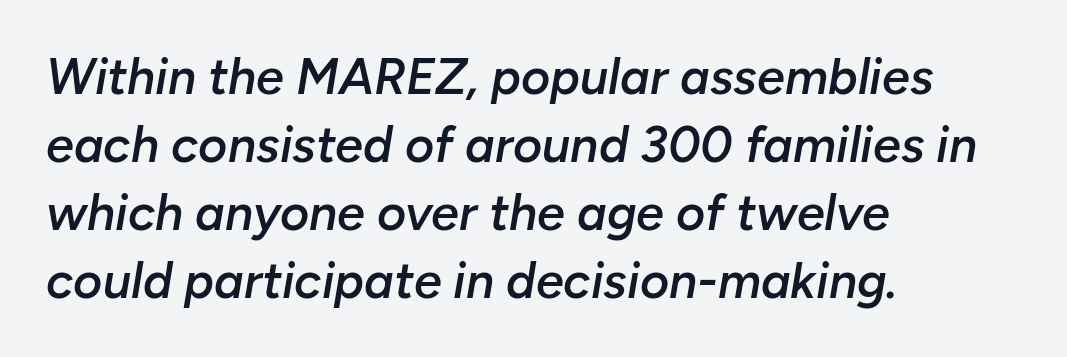
Compared with a centered layout, this one pins lines to the left instead. The glyphs look as if they've been sheared to an angle. Spacing verdict: proportional, widths tailored to each character. Regarding leading, the lines here are spaced in the standard way.
